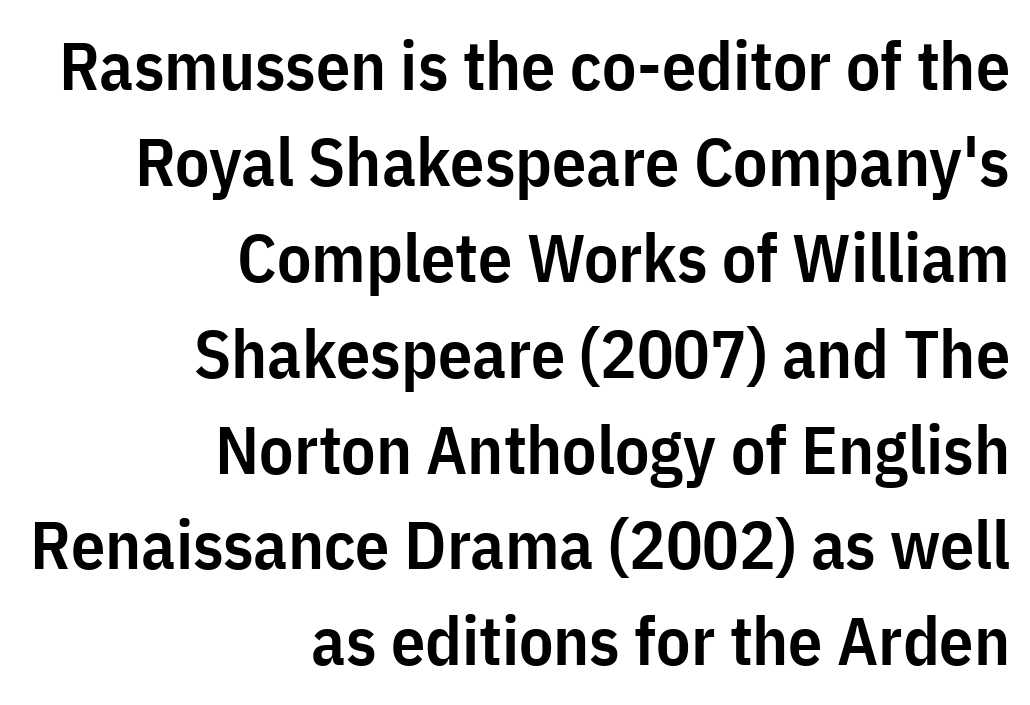
{"serif": "no", "italic": "no", "bold": "semi", "weight": "semibold", "width": "condensed", "stroke_contrast": "low", "x_height": "medium", "monospaced": "no", "underline": "no", "align": "right", "line_spacing": "normal", "line_spacing_ratio": 1.41, "letter_spacing": "normal", "letter_spacing_em": 0.0, "glyph_px": 68}
